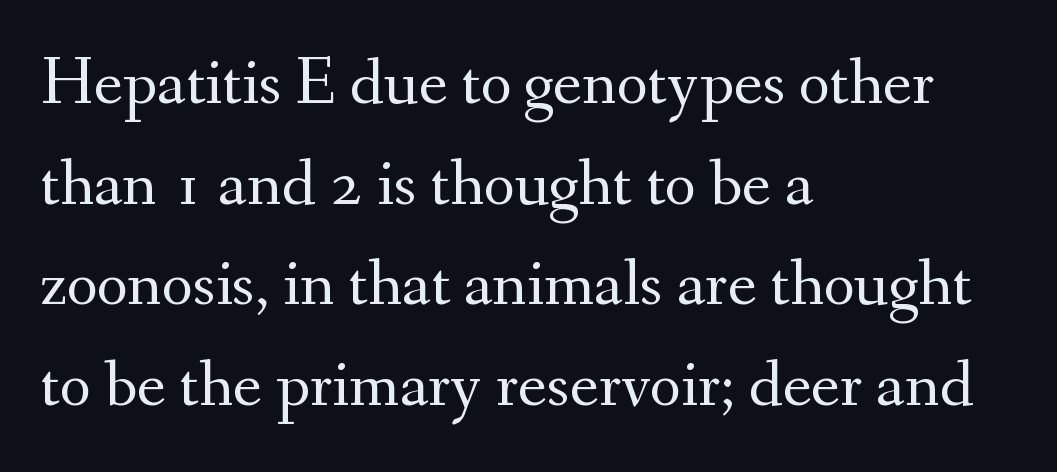
The image shows 68 px regular-weight serif type, upright; set left-aligned, normal line spacing (1.48x), normal letter spacing, not underlined; medium stroke contrast and a small x-height.
